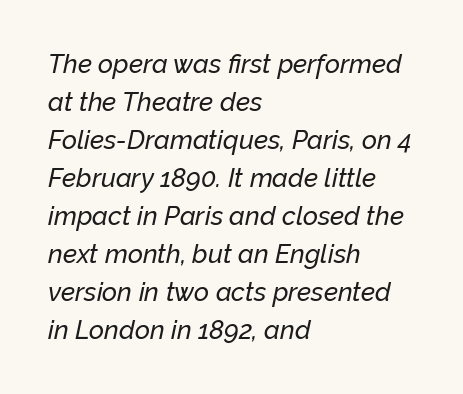
The image shows 26 px text type, italic (leaning right); set left-aligned, normal line spacing (1.46x), normal letter spacing, not underlined.
